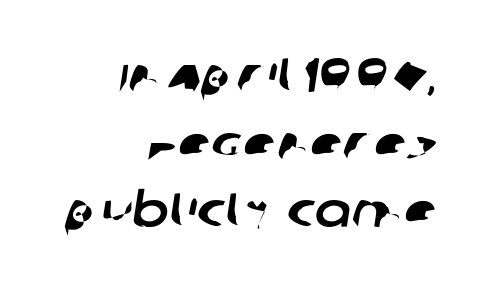
The image shows 48 px sans-serif type; set right-aligned, normal line spacing (1.41x), normal letter spacing, not underlined; low stroke contrast and a large x-height.
